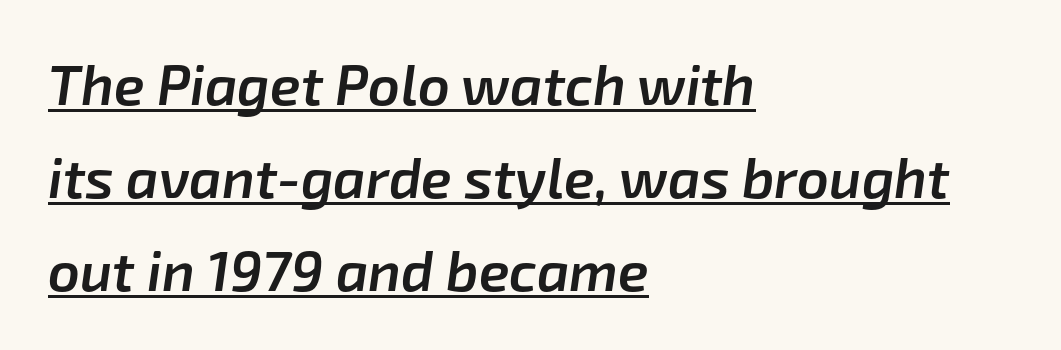
The image shows 56 px semibold type, italic (leaning right); set left-aligned, normal line spacing (1.66x), normal letter spacing, underlined; low stroke contrast and a medium x-height.
